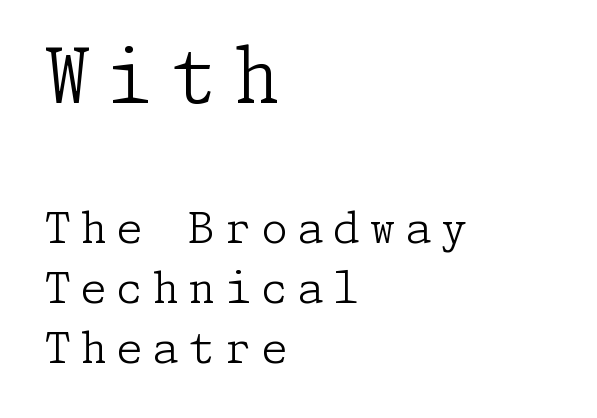
Q: Is the text bold? A: No.
Q: Is the text italic (slanted)? A: No, it is upright.
Q: Is the typeface a serif or a sans-serif typeface? A: Serif.
Q: Is the text underlined? A: No.
Q: How is the paragraph aligned? A: Left-aligned.
Q: Is the spacing between letters normal or unusually wide? A: Unusually wide.
Q: Is the spacing between lines tight, normal or loose? A: Normal.
Q: Which block of text is set in a larger size, the first (top) or the second (bottom)? A: The first (top) one.
Q: Width (condensed, normal, or wide)? A: Normal.
Q: Stroke contrast? A: Low.
Q: x-height? A: Medium.
